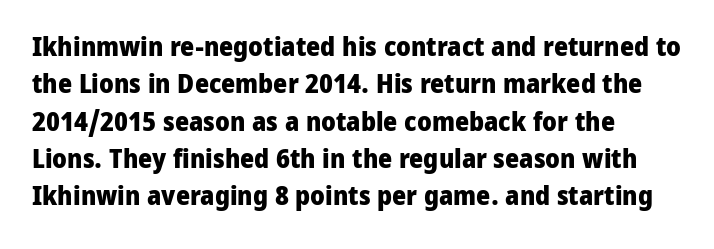
It's the straight-up-and-down kind of type. The lines are quadded left. Letter spacing: default. Rule under the text: the space is simply empty. The space between consecutive lines is moderate. Notice how thick the strokes are: this is what a full bold looks like.
